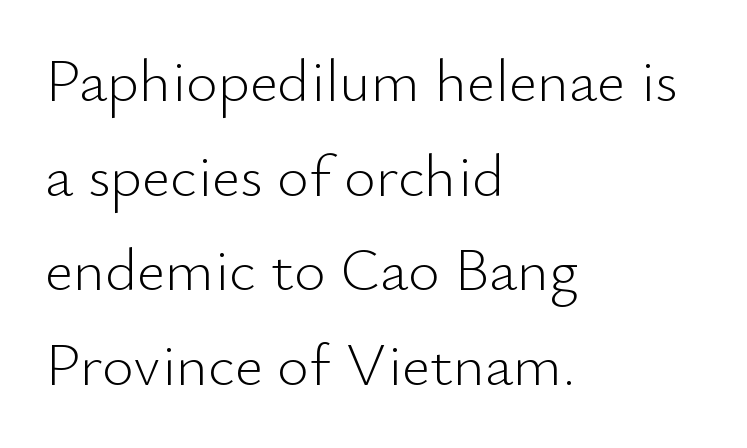
The image shows 61 px light sans-serif type, upright; set left-aligned, normal line spacing (1.55x), normal letter spacing, not underlined; low stroke contrast and a small x-height.
